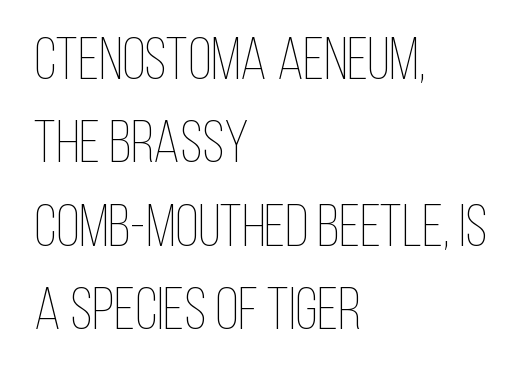
Rendered with straight, roman letterforms. Students, observe: this is what conventionally led text looks like. Notice how the passage keeps a crisp vertical edge on the left only. Counters stay open thanks to moderate or lighter strokes.
